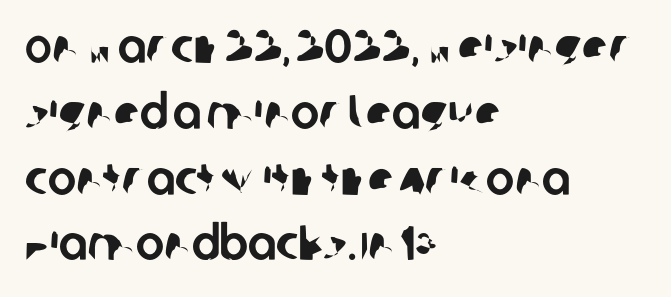
Q: Is the typeface a serif or a sans-serif typeface? A: Sans-serif.
Q: Is the text underlined? A: No.
Q: How is the paragraph aligned? A: Left-aligned.
Q: Is the spacing between letters normal or unusually wide? A: Normal.
Q: Is the spacing between lines tight, normal or loose? A: Normal.
Q: Width (condensed, normal, or wide)? A: Normal.
Q: Stroke contrast? A: Low.
Q: x-height? A: Large.
Q: Monospaced? A: No.
